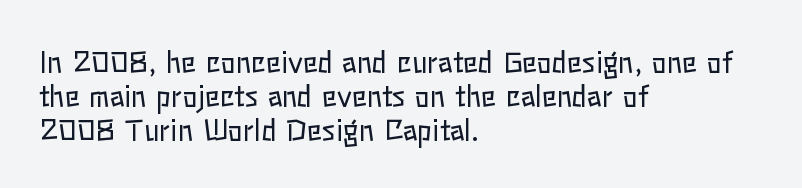
Every row of glyphs begins at an identical x-position on the left. Is there any slant? The stems are plumb. The type is set solid horizontally, with unmodified tracking. The passage shown is not underscored anywhere. The face used here is proportionally spaced, like ordinary book or web type. The weight tops out at a normal text grade.
